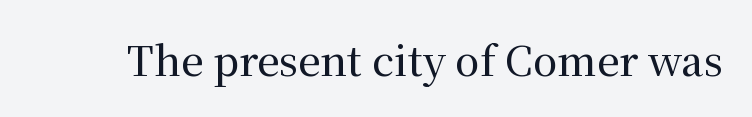
Q: Is the text italic (slanted)? A: No, it is upright.
Q: Is the typeface a serif or a sans-serif typeface? A: Serif.
Q: Is the text underlined? A: No.
Q: Is the spacing between letters normal or unusually wide? A: Normal.
Q: Width (condensed, normal, or wide)? A: Normal.
Q: Stroke contrast? A: Medium.
Q: x-height? A: Medium.
Q: Monospaced? A: No.
